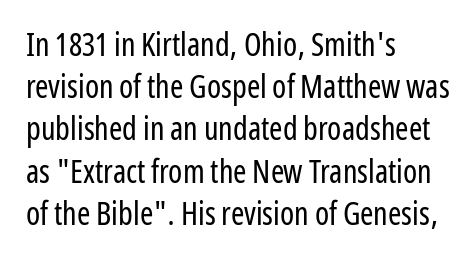
Q: Is the text bold? A: No.
Q: Is the text italic (slanted)? A: No, it is upright.
Q: Is the typeface a serif or a sans-serif typeface? A: Sans-serif.
Q: Is the text underlined? A: No.
Q: How is the paragraph aligned? A: Left-aligned.
Q: Is the spacing between letters normal or unusually wide? A: Normal.
Q: Is the spacing between lines tight, normal or loose? A: Normal.
Q: Width (condensed, normal, or wide)? A: Condensed.
Q: Stroke contrast? A: Low.
Q: x-height? A: Medium.
Q: Monospaced? A: No.
